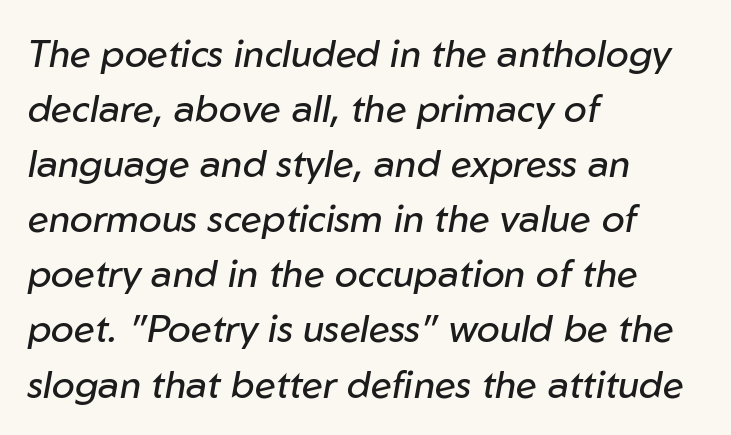
The image shows 38 px regular-weight type, italic (leaning right); set left-aligned, normal line spacing (1.45x), normal letter spacing, not underlined; low stroke contrast and a medium x-height.
